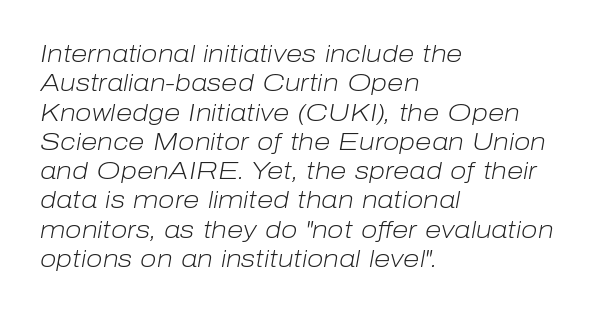
Alignment: flush left. Weight class: somewhere from thin through regular. Beneath every word, the page is bare. Compared with ordinary roman type, these characters are visibly tilted. The horizontal fit of the characters is conventional and even.
